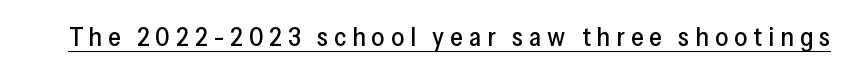
The image shows 26 px text type, upright; set unusually wide letter spacing (+0.23 em), underlined.
